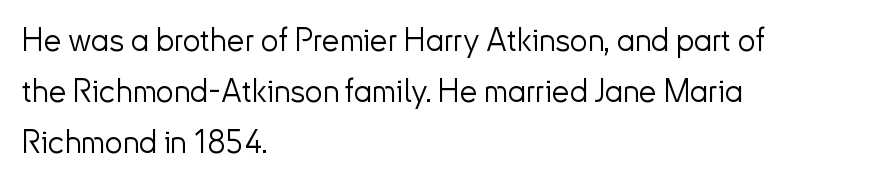
Q: Is the text bold? A: No.
Q: Is the text italic (slanted)? A: No, it is upright.
Q: Is the typeface a serif or a sans-serif typeface? A: Sans-serif.
Q: Is the text underlined? A: No.
Q: How is the paragraph aligned? A: Left-aligned.
Q: Is the spacing between letters normal or unusually wide? A: Normal.
Q: Is the spacing between lines tight, normal or loose? A: Normal.
Q: Width (condensed, normal, or wide)? A: Normal.
Q: Stroke contrast? A: Low.
Q: x-height? A: Small.
Q: Monospaced? A: No.
